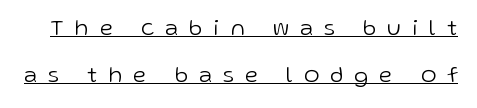
Q: Is the text bold? A: No.
Q: Is the text italic (slanted)? A: No, it is upright.
Q: Is the text underlined? A: Yes.
Q: Is the spacing between letters normal or unusually wide? A: Unusually wide.
Q: Is the spacing between lines tight, normal or loose? A: Loose.
